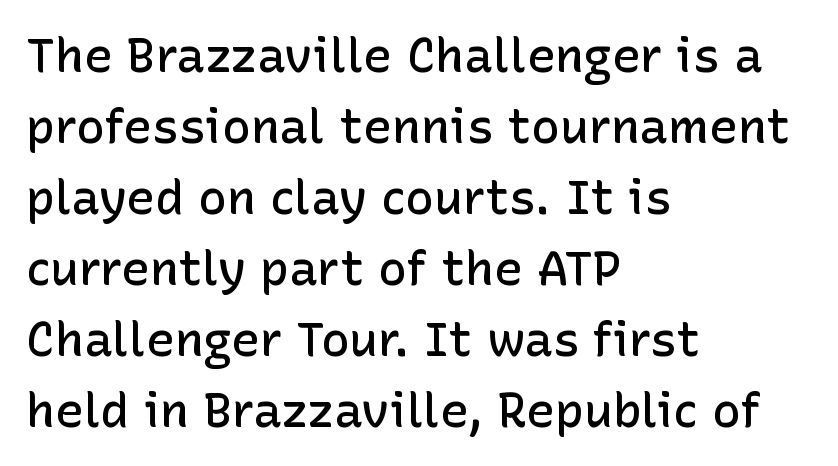
{"serif": "no", "italic": "no", "bold": "semi", "weight": "semibold", "width": "normal", "stroke_contrast": "low", "x_height": "medium", "monospaced": "no", "underline": "no", "align": "left", "line_spacing": "normal", "line_spacing_ratio": 1.48, "letter_spacing": "normal", "letter_spacing_em": 0.0, "glyph_px": 48}
